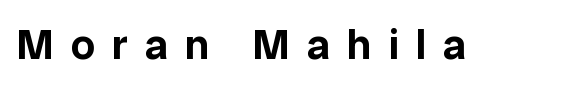
The image shows 43 px sans-serif type, upright; set unusually wide letter spacing (+0.39 em), not underlined; low stroke contrast and a medium x-height.
